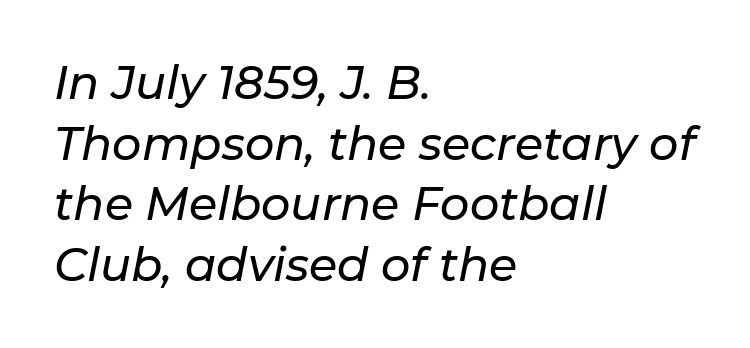
Compared with a centered layout, this one pins lines to the left instead. The tracking reads as untouched default to a designer's eye. The passage shown is not underscored anywhere. Varying glyph widths throughout — classic text-font behaviour. The letters are slanted; this is an italic face.
